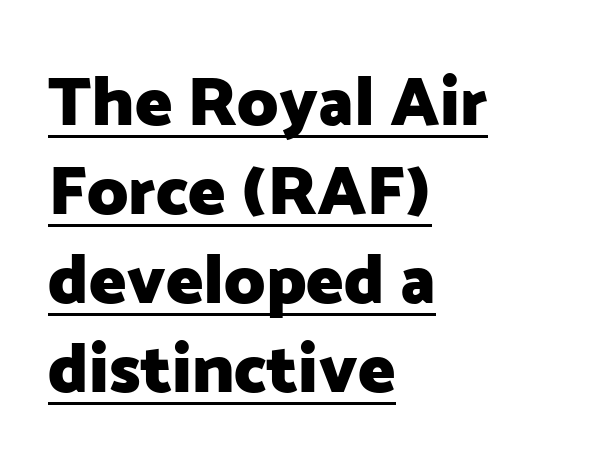
Q: Is the text bold? A: Yes.
Q: Is the text italic (slanted)? A: No, it is upright.
Q: Is the typeface a serif or a sans-serif typeface? A: Sans-serif.
Q: Is the text underlined? A: Yes.
Q: How is the paragraph aligned? A: Left-aligned.
Q: Is the spacing between letters normal or unusually wide? A: Normal.
Q: Is the spacing between lines tight, normal or loose? A: Normal.
Q: Width (condensed, normal, or wide)? A: Normal.
Q: Stroke contrast? A: Low.
Q: x-height? A: Medium.
Q: Monospaced? A: No.
